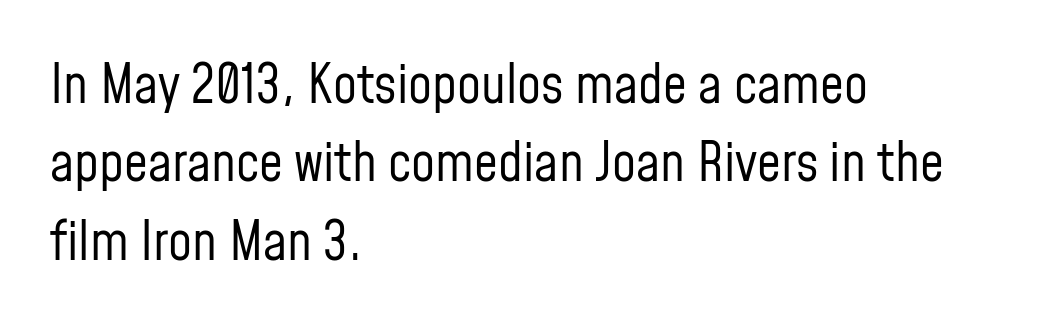
Q: Is the text bold? A: No.
Q: Is the text italic (slanted)? A: No, it is upright.
Q: Is the typeface a serif or a sans-serif typeface? A: Sans-serif.
Q: Is the text underlined? A: No.
Q: How is the paragraph aligned? A: Left-aligned.
Q: Is the spacing between letters normal or unusually wide? A: Normal.
Q: Is the spacing between lines tight, normal or loose? A: Normal.
Q: Width (condensed, normal, or wide)? A: Condensed.
Q: Stroke contrast? A: Low.
Q: x-height? A: Medium.
Q: Monospaced? A: No.
